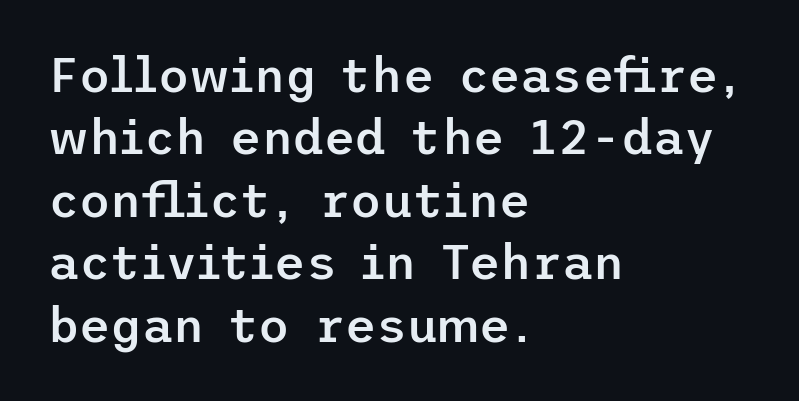
Q: Is the text bold? A: Semi-bold.
Q: Is the text italic (slanted)? A: No, it is upright.
Q: Is the typeface a serif or a sans-serif typeface? A: Sans-serif.
Q: Is the text underlined? A: No.
Q: How is the paragraph aligned? A: Left-aligned.
Q: Is the spacing between letters normal or unusually wide? A: Normal.
Q: Is the spacing between lines tight, normal or loose? A: Normal.
Q: Width (condensed, normal, or wide)? A: Normal.
Q: Stroke contrast? A: Low.
Q: x-height? A: Medium.
